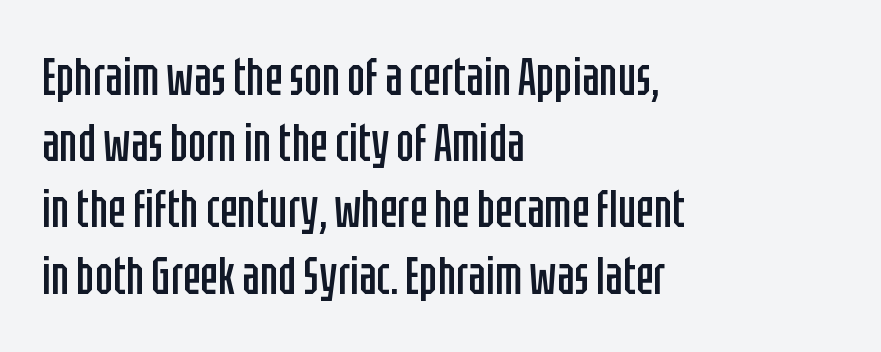
The image shows 53 px regular-weight, condensed sans-serif type, upright; set left-aligned, normal line spacing (1.25x), normal letter spacing, not underlined; low stroke contrast and a large x-height.
